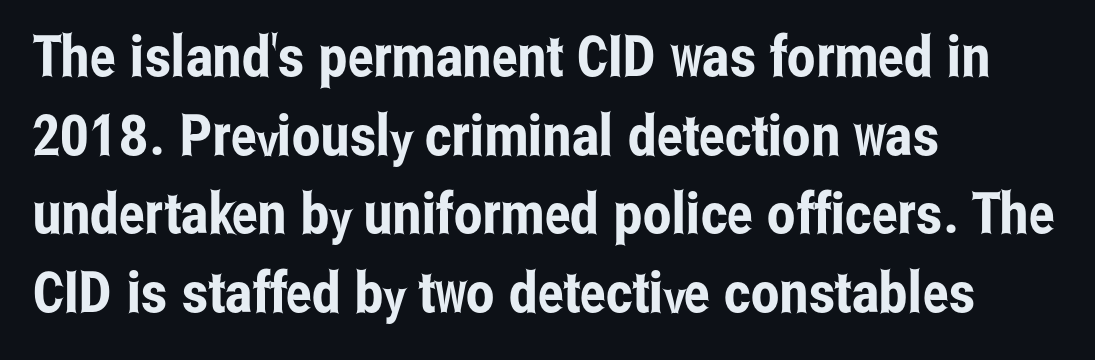
{"serif": "no", "italic": "no", "width": "condensed", "stroke_contrast": "low", "x_height": "medium", "monospaced": "no", "underline": "no", "align": "left", "line_spacing": "normal", "line_spacing_ratio": 1.38, "letter_spacing": "normal", "letter_spacing_em": 0.0, "glyph_px": 57}
